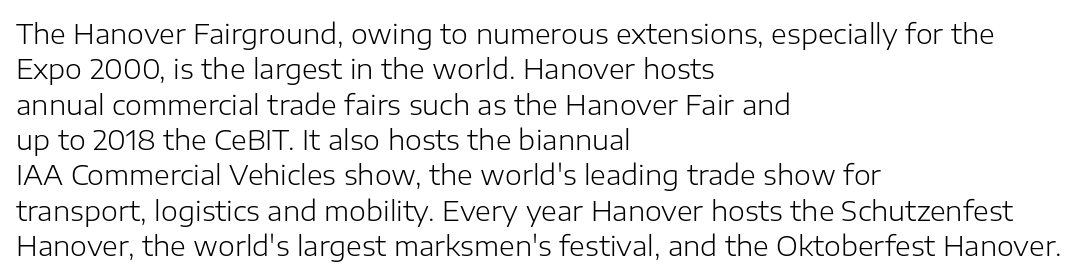
The image shows 27 px text type, upright; set left-aligned, normal line spacing (1.31x), normal letter spacing, not underlined.
